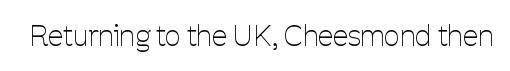
{"serif": "no", "italic": "no", "bold": "no", "weight": "thin", "width": "condensed", "stroke_contrast": "low", "x_height": "medium", "monospaced": "no", "underline": "no", "letter_spacing": "normal", "letter_spacing_em": 0.0, "glyph_px": 28}
